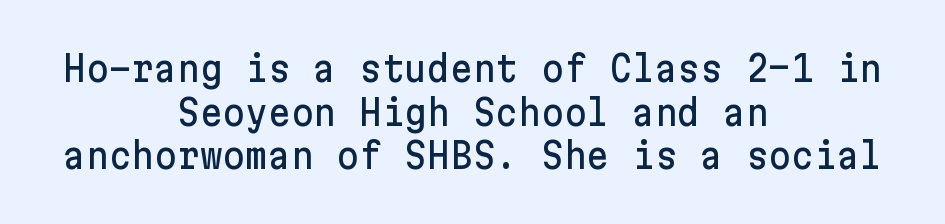
Q: Is the text italic (slanted)? A: No, it is upright.
Q: Is the typeface a serif or a sans-serif typeface? A: Sans-serif.
Q: Is the text underlined? A: No.
Q: How is the paragraph aligned? A: Centered.
Q: Is the spacing between letters normal or unusually wide? A: Normal.
Q: Is the spacing between lines tight, normal or loose? A: Normal.
Q: Width (condensed, normal, or wide)? A: Normal.
Q: Stroke contrast? A: Low.
Q: x-height? A: Medium.
